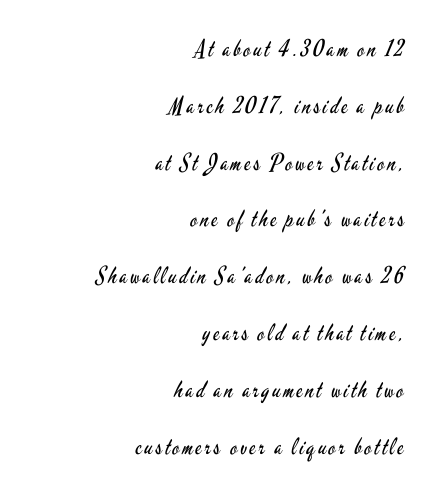
Q: Is the text bold? A: No.
Q: Is the text italic (slanted)? A: Yes.
Q: Is the text underlined? A: No.
Q: How is the paragraph aligned? A: Right-aligned.
Q: Is the spacing between lines tight, normal or loose? A: Loose.
